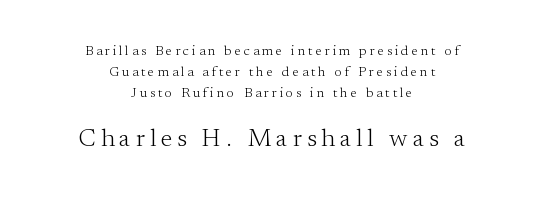
Q: Is the text bold? A: No.
Q: Is the text italic (slanted)? A: No, it is upright.
Q: Is the text underlined? A: No.
Q: How is the paragraph aligned? A: Centered.
Q: Is the spacing between letters normal or unusually wide? A: Unusually wide.
Q: Is the spacing between lines tight, normal or loose? A: Normal.
Q: Which block of text is set in a larger size, the first (top) or the second (bottom)? A: The second (bottom) one.
